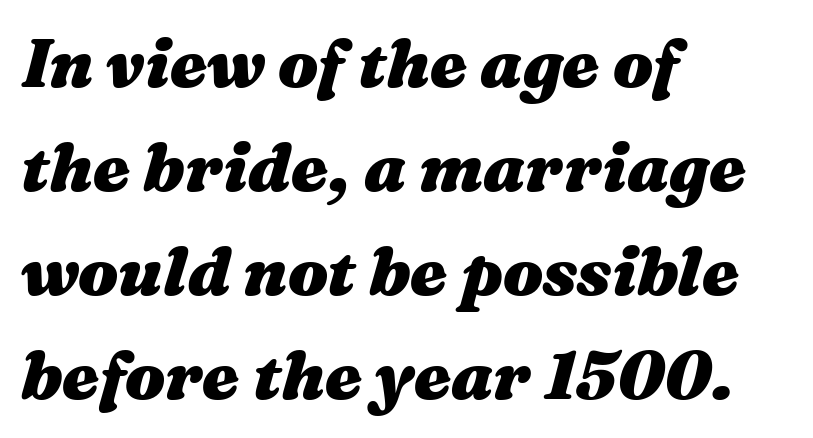
The image shows 67 px heavy, wide type, italic (leaning right); set left-aligned, normal line spacing (1.55x), normal letter spacing, not underlined; medium stroke contrast and a medium x-height.
